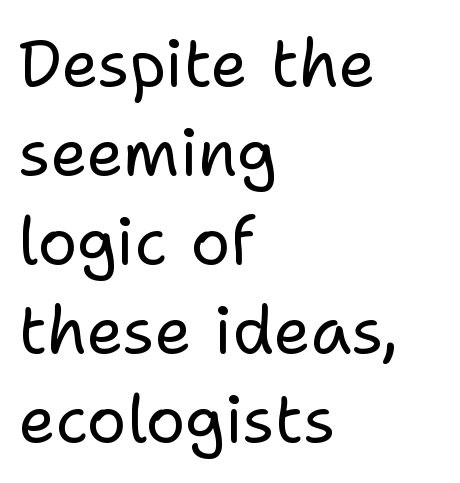
Line beginnings align vertically; line endings do not. No letter is thick-stroked: the sample isn't bold. Vertically, the passage feels balanced, rows spaced as you'd expect. Plain, unruled lines of type. The rendering keeps characters at their native spacing. These lines were composed using upright roman letters.
